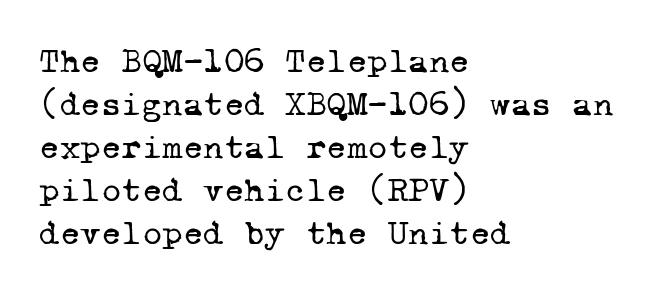
Alignment: flush left. Compared with typical body copy, the letter spacing here is the same. You could count columns in this text — the font is strictly monospaced. The passage shown is not bold in any degree. Serifs: yes, visible at the terminals of the letterforms.
